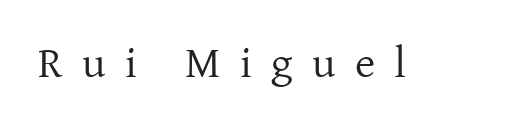
You could only call the tracking loose — the letters float apart. Think of a printed novel: that variable character pitch is what you see here. Check under the words: just untouched page. Summary of weight: not heavy and not bold. The text was rendered using a seriffed face with decorative stroke endings.
